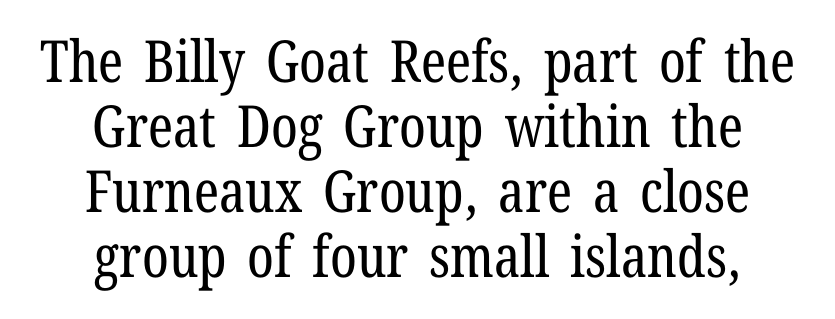
Letter spacing: default. In CSS terms this would be text-align: center. The lettering stays uniformly vertical, giving the passage a roman look. Do the characters align in a grid? No, the font is proportional.
